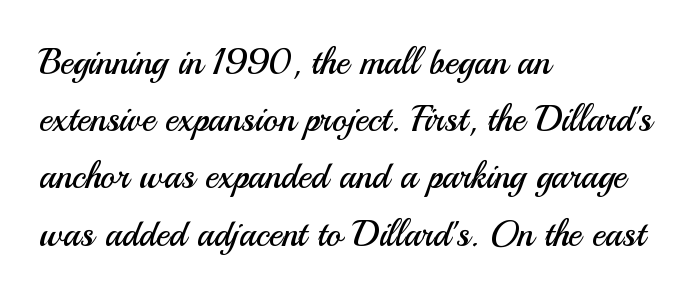
Spacing verdict: proportional, widths tailored to each character. A sans-serif font was chosen for this passage. Descenders are the only things crossing below the line. Honestly, the row spacing looks completely unremarkable. Default kerning and tracking; the words read as compact shapes. The typesetting does not lean heavy: it is not bold.
